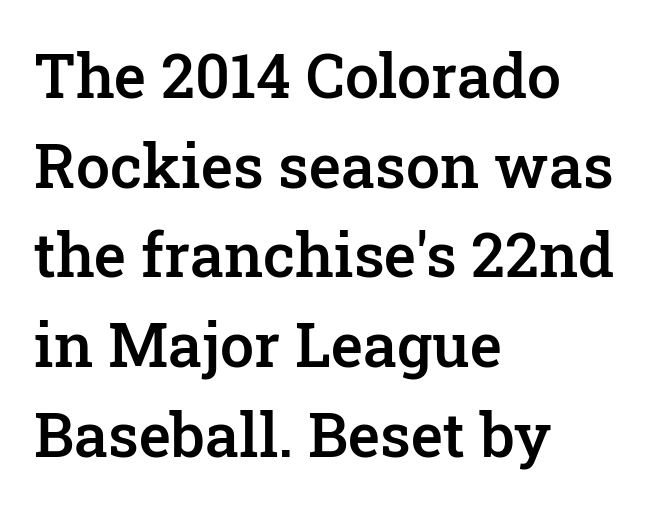
The glyphs are unaccompanied by any horizontal stroke below them. Letterform terminals end in serifs throughout the passage. Compared with typical body copy, the letter spacing here is the same. Each line starts at the same left margin while the right side varies. Does the weight exceed regular? Yes, but only to semibold.
